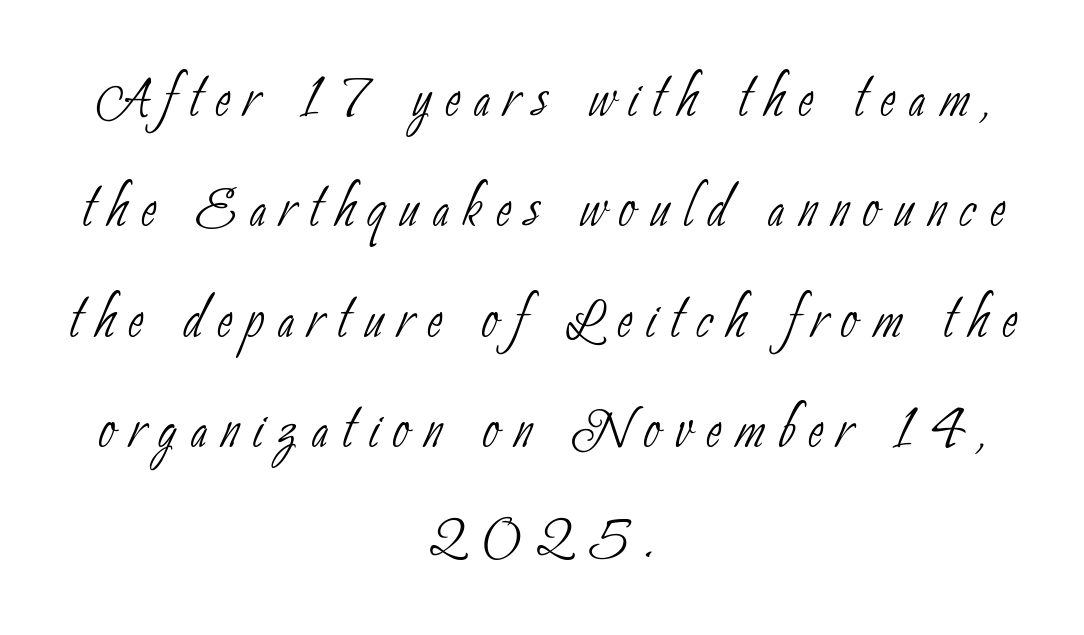
I'd call this a sans setting — the letters go barefoot. Stems and bowls with no extra thickness — not bold. The space between consecutive lines is moderate. Bare-footed words on every line.
